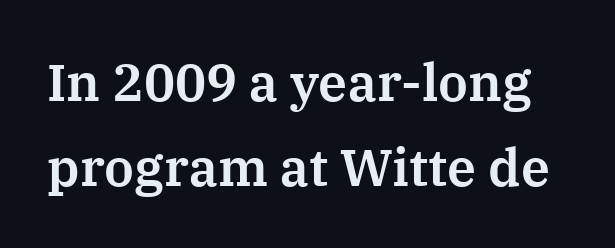
{"serif": "yes", "italic": "no", "width": "normal", "stroke_contrast": "medium", "x_height": "medium", "monospaced": "no", "underline": "no", "line_spacing": "normal", "line_spacing_ratio": 1.63, "letter_spacing": "normal", "letter_spacing_em": 0.0, "glyph_px": 52}
